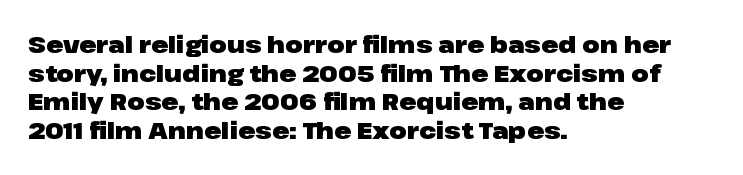
The image shows 23 px bold type, upright; set left-aligned, normal line spacing (1.25x), normal letter spacing, not underlined.
